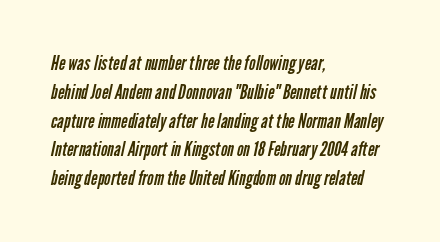
Notice how the passage keeps a crisp vertical edge on the left only. The rendering uses a moderate line-height, typical for paragraphs. This rendering features lettering with no underline. Tracking value appears to be zero — textbook default spacing. The cut favours lightness, reaching ordinary text weight at its darkest.
